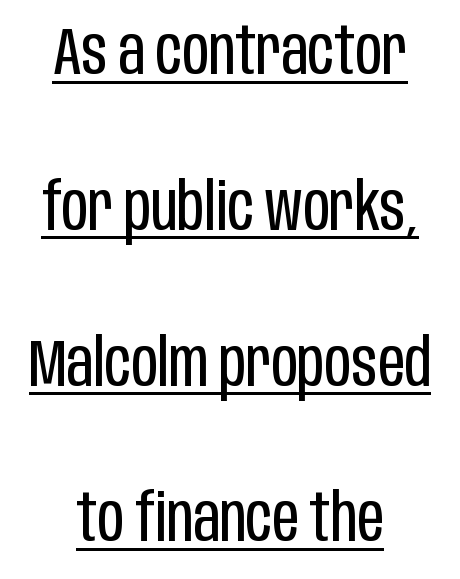
Q: Is the text bold? A: No.
Q: Is the text italic (slanted)? A: No, it is upright.
Q: Is the typeface a serif or a sans-serif typeface? A: Sans-serif.
Q: Is the text underlined? A: Yes.
Q: How is the paragraph aligned? A: Centered.
Q: Is the spacing between letters normal or unusually wide? A: Normal.
Q: Is the spacing between lines tight, normal or loose? A: Loose.
Q: Width (condensed, normal, or wide)? A: Condensed.
Q: Stroke contrast? A: Low.
Q: x-height? A: Large.
Q: Monospaced? A: No.
